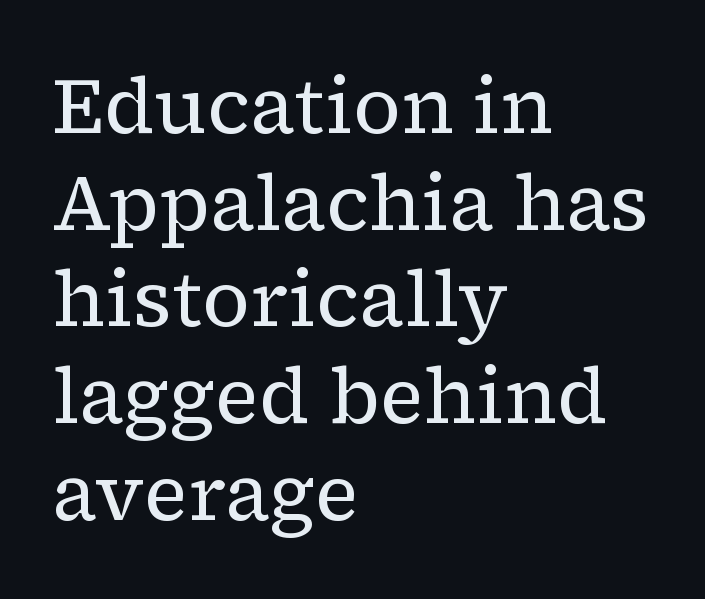
The image shows 78 px regular-weight serif type, upright; set left-aligned, line spacing 1.24x, normal letter spacing, not underlined; low stroke contrast and a medium x-height.
